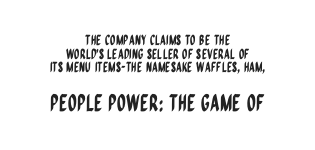
Q: Is the text italic (slanted)? A: No, it is upright.
Q: Is the text underlined? A: No.
Q: How is the paragraph aligned? A: Centered.
Q: Is the spacing between letters normal or unusually wide? A: Normal.
Q: Is the spacing between lines tight, normal or loose? A: Tight.
Q: Which block of text is set in a larger size, the first (top) or the second (bottom)? A: The second (bottom) one.
